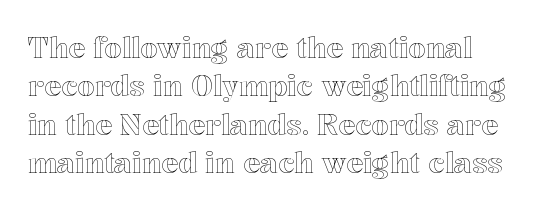
The image shows 28 px text type, upright; set normal line spacing (1.37x), normal letter spacing, not underlined; a medium x-height.
